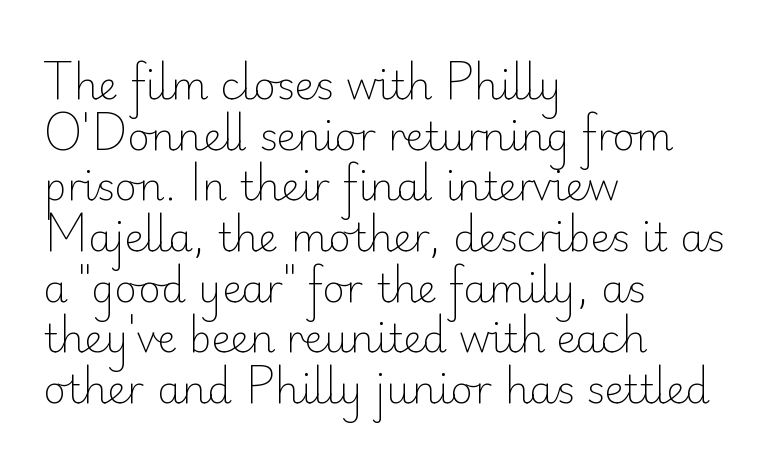
Q: Is the text bold? A: No.
Q: Is the text italic (slanted)? A: No, it is upright.
Q: Is the typeface a serif or a sans-serif typeface? A: Sans-serif.
Q: Is the text underlined? A: No.
Q: How is the paragraph aligned? A: Left-aligned.
Q: Is the spacing between letters normal or unusually wide? A: Normal.
Q: Is the spacing between lines tight, normal or loose? A: Normal.
Q: Width (condensed, normal, or wide)? A: Normal.
Q: Stroke contrast? A: Low.
Q: x-height? A: Small.
Q: Monospaced? A: No.
